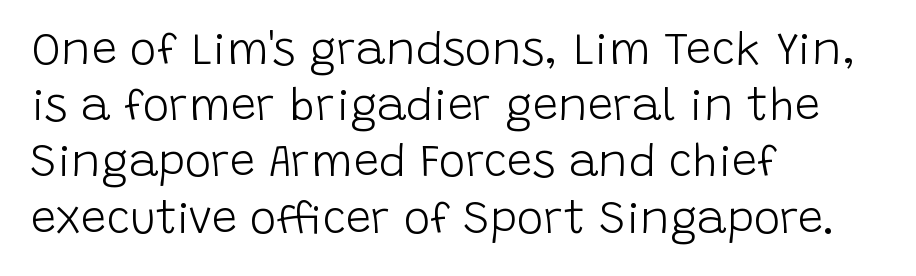
Letter spacing: default. Ascenders rise straight up at ninety degrees. This reads as an unemphasized weight, regular at the heaviest. The typesetter chose a ragged-right arrangement here. This sample has the flowing, uneven cadence of proportional lettering. Bare-footed words on every line.
